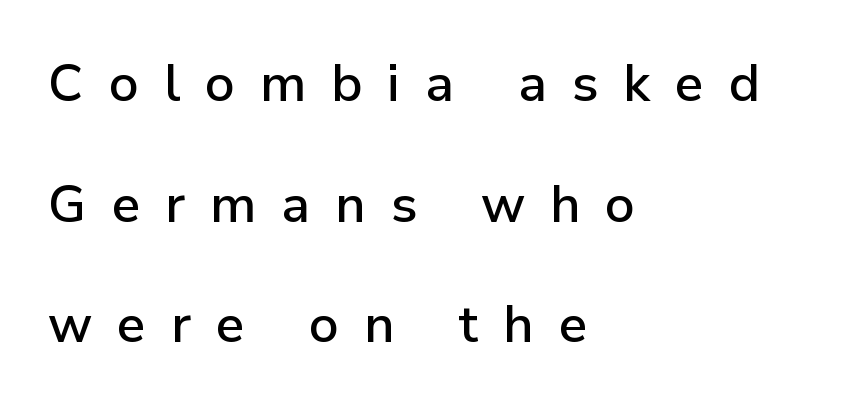
Q: Is the text italic (slanted)? A: No, it is upright.
Q: Is the typeface a serif or a sans-serif typeface? A: Sans-serif.
Q: Is the text underlined? A: No.
Q: How is the paragraph aligned? A: Left-aligned.
Q: Is the spacing between letters normal or unusually wide? A: Unusually wide.
Q: Is the spacing between lines tight, normal or loose? A: Loose.
Q: Width (condensed, normal, or wide)? A: Normal.
Q: Stroke contrast? A: Low.
Q: x-height? A: Medium.
Q: Monospaced? A: No.
